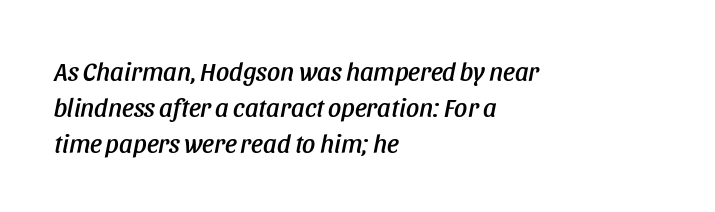
{"italic": "yes", "lean": "right", "slant_degrees": 11, "underline": "no", "align": "left", "line_spacing": "normal", "line_spacing_ratio": 1.38, "letter_spacing": "normal", "letter_spacing_em": 0.0, "glyph_px": 26}
